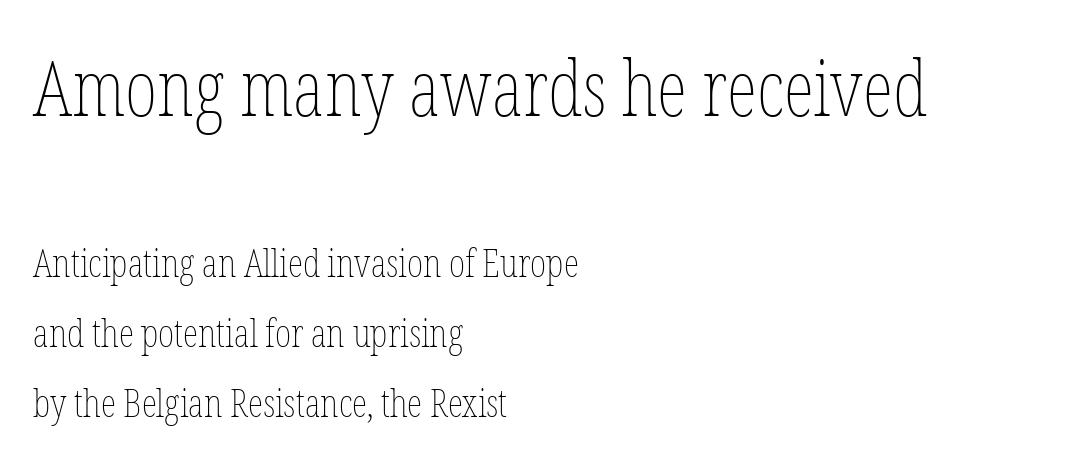
{"italic": "no", "bold": "no", "weight": "thin", "width": "condensed", "stroke_contrast": "low", "x_height": "medium", "monospaced": "no", "underline": "no", "align": "left", "line_spacing_ratio": 1.79, "letter_spacing": "normal", "letter_spacing_em": 0.0, "larger_block": "first", "size_ratio": 2.0, "glyph_px": 78}
